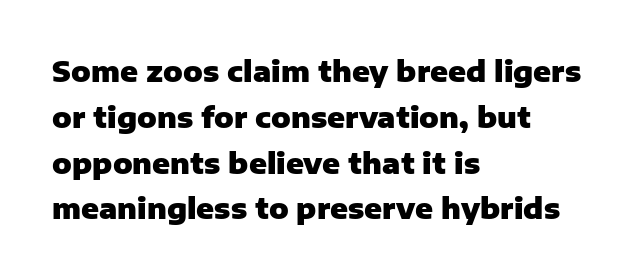
The image shows 29 px heavy sans-serif type, upright; set left-aligned, normal line spacing (1.58x), normal letter spacing, not underlined; low stroke contrast and a medium x-height.
